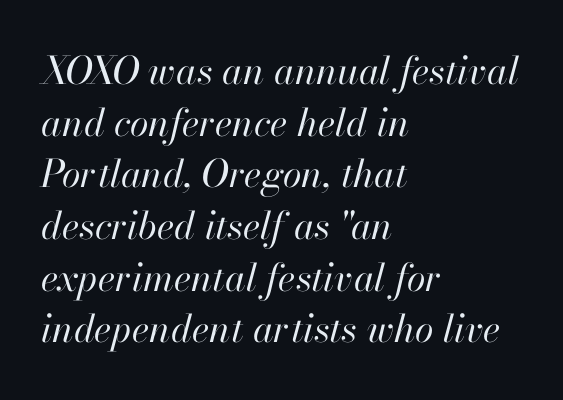
The type is set solid horizontally, with unmodified tracking. Leading: standard. Here the designer chose a conventional face with non-uniform glyph widths. Does the copy run flush right? No — it runs flush left. This rendering features lettering with no underline.
